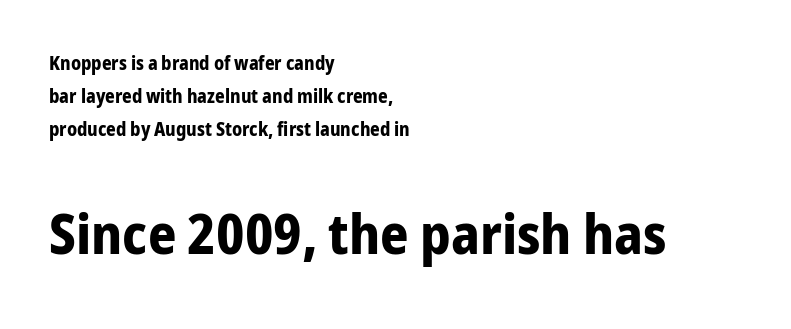
{"serif": "no", "italic": "no", "bold": "yes", "weight": "bold", "width": "condensed", "stroke_contrast": "low", "x_height": "medium", "monospaced": "no", "underline": "no", "align": "left", "line_spacing_ratio": 1.75, "letter_spacing": "normal", "letter_spacing_em": 0.0, "larger_block": "second", "size_ratio": 2.95, "glyph_px": 56}
